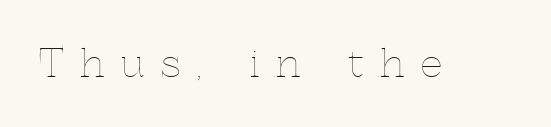
{"italic": "no", "bold": "no", "weight": "thin", "width": "normal", "x_height": "medium", "monospaced": "no", "underline": "no", "letter_spacing": "wide", "letter_spacing_em": 0.43, "glyph_px": 38}
